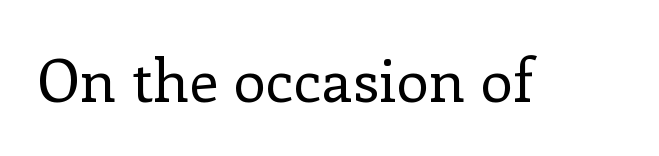
The image shows 59 px regular-weight serif type, upright; set normal letter spacing, not underlined; low stroke contrast and a medium x-height.
